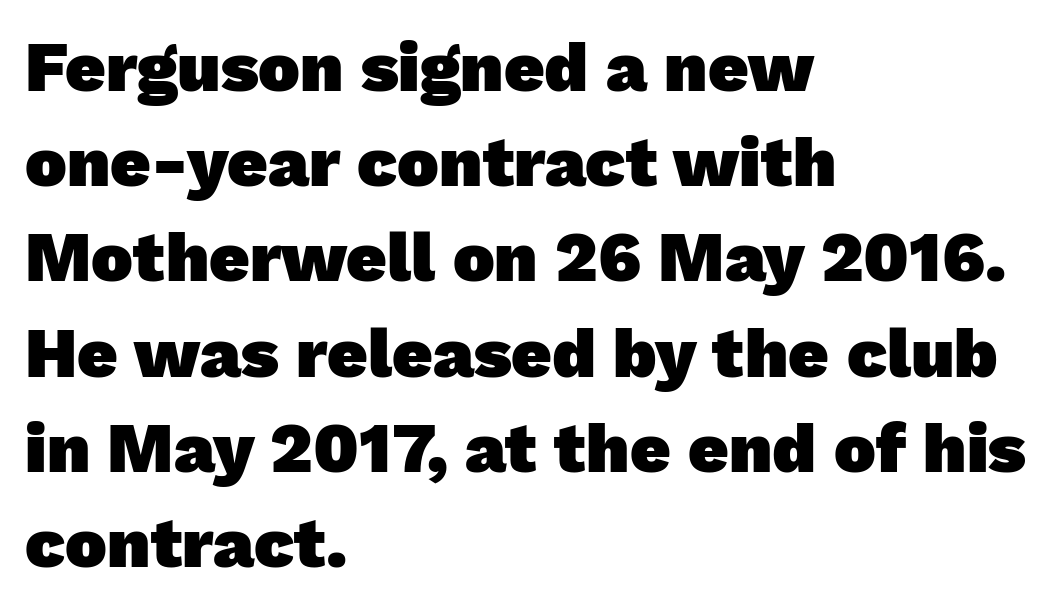
Vertical spacing — default. Typographic density is high because the face is bold. Proportional: the letters do not fall into vertical columns. The letterforms sit shoulder to shoulder at normal distance.
